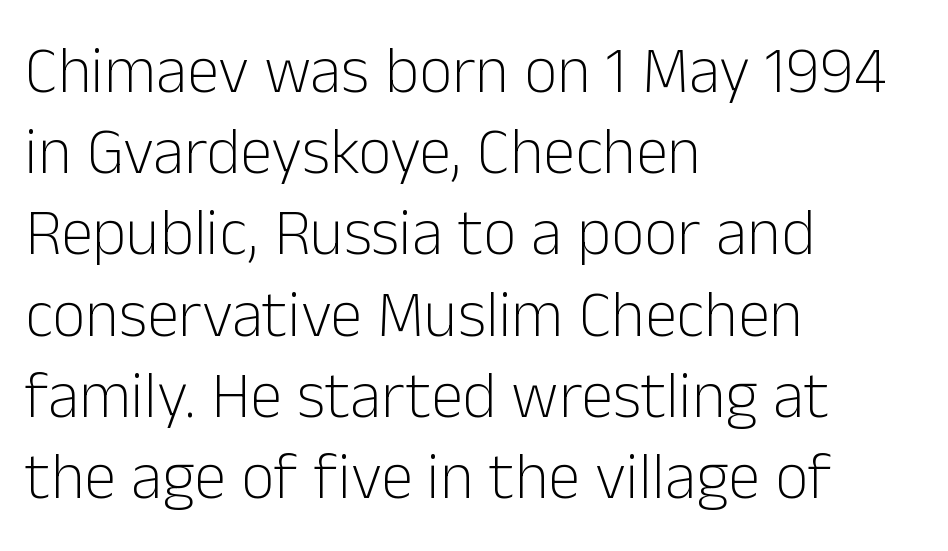
Do the characters align in a grid? No, the font is proportional. Between one letter and the next there's only the usual sliver of space. If you drew a line through each stem, it would be perfectly vertical. Compared with a centered layout, this one pins lines to the left instead. The leading is moderate, giving the passage an even texture.
